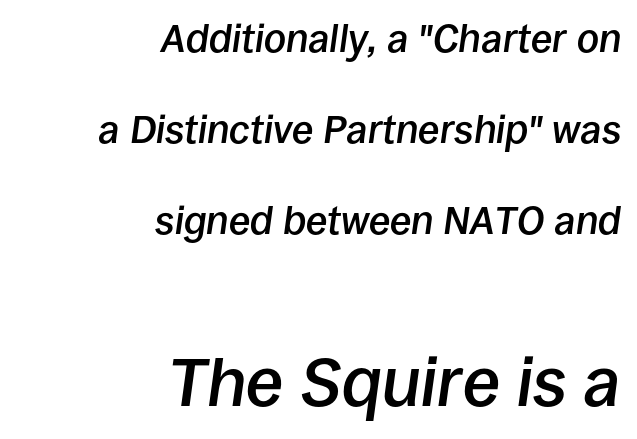
Q: Is the text bold? A: Semi-bold.
Q: Is the text italic (slanted)? A: Yes, it leans right by about 8 degrees.
Q: Is the text underlined? A: No.
Q: How is the paragraph aligned? A: Right-aligned.
Q: Is the spacing between letters normal or unusually wide? A: Normal.
Q: Is the spacing between lines tight, normal or loose? A: Loose.
Q: Which block of text is set in a larger size, the first (top) or the second (bottom)? A: The second (bottom) one.
Q: Width (condensed, normal, or wide)? A: Normal.
Q: Stroke contrast? A: Low.
Q: x-height? A: Large.
Q: Monospaced? A: No.
